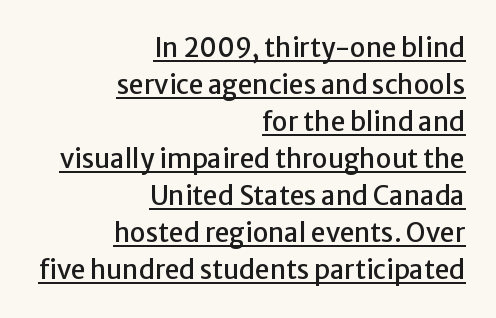
The image shows 26 px text type, upright; set right-aligned, normal line spacing (1.42x), normal letter spacing, underlined.
